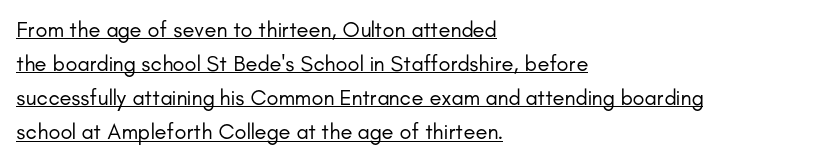
Q: Is the text bold? A: No.
Q: Is the text italic (slanted)? A: No, it is upright.
Q: Is the text underlined? A: Yes.
Q: How is the paragraph aligned? A: Left-aligned.
Q: Is the spacing between letters normal or unusually wide? A: Normal.
Q: Is the spacing between lines tight, normal or loose? A: Normal.
